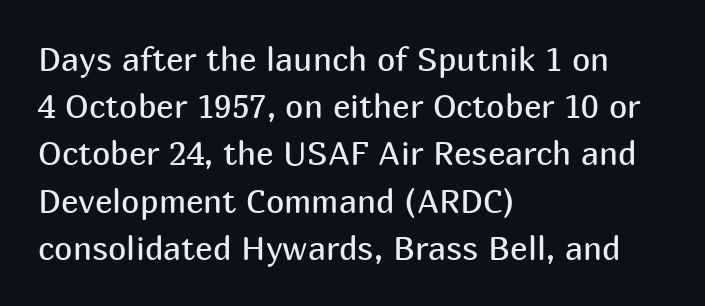
{"serif": "no", "italic": "no", "bold": "no", "weight": "regular", "width": "normal", "stroke_contrast": "medium", "x_height": "medium", "monospaced": "no", "underline": "no", "align": "left", "line_spacing": "normal", "line_spacing_ratio": 1.43, "letter_spacing": "normal", "letter_spacing_em": 0.0, "glyph_px": 33}
